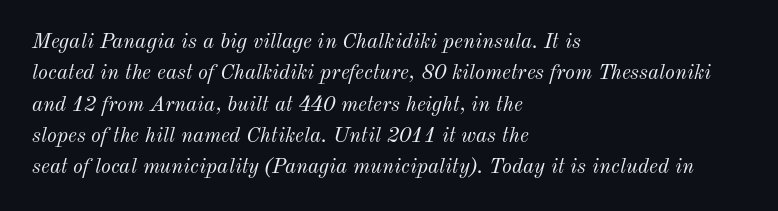
The image shows 21 px text type, italic (leaning right); set left-aligned, normal line spacing (1.49x), normal letter spacing, not underlined.
